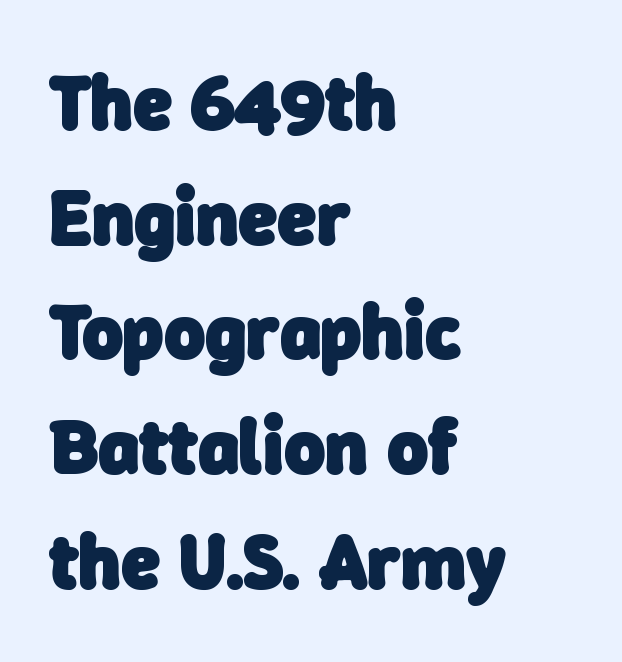
The image shows 78 px heavy sans-serif type; set left-aligned, normal line spacing (1.47x), normal letter spacing, not underlined; low stroke contrast and a medium x-height.
